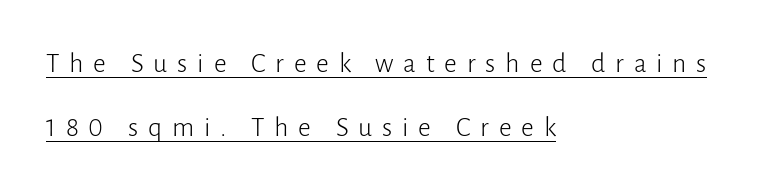
The image shows 28 px light sans-serif type, upright; set left-aligned, loose line spacing (2.27x), unusually wide letter spacing (+0.35 em), underlined; low stroke contrast and a medium x-height.
